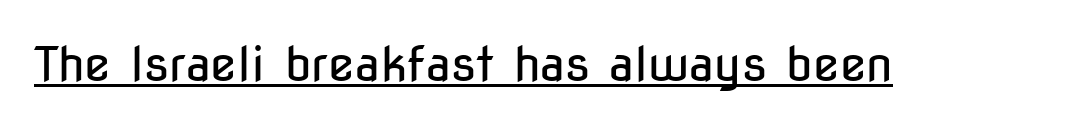
Q: Is the text bold? A: No.
Q: Is the text italic (slanted)? A: No, it is upright.
Q: Is the typeface a serif or a sans-serif typeface? A: Sans-serif.
Q: Is the text underlined? A: Yes.
Q: Is the spacing between letters normal or unusually wide? A: Normal.
Q: Width (condensed, normal, or wide)? A: Condensed.
Q: Stroke contrast? A: Low.
Q: x-height? A: Medium.
Q: Monospaced? A: No.
